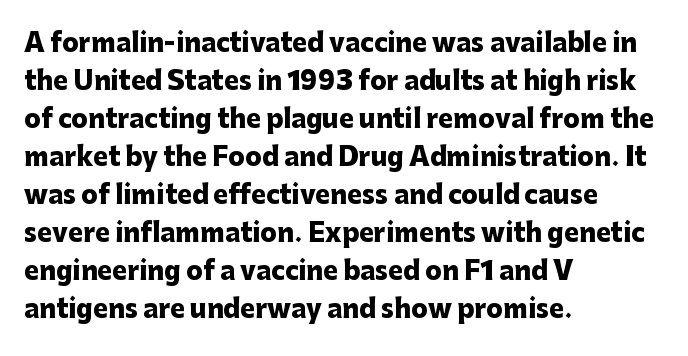
The image shows 25 px bold type, upright; set left-aligned, normal line spacing (1.52x), normal letter spacing, not underlined.
